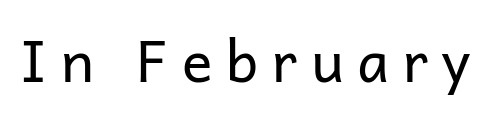
The image shows 57 px regular-weight sans-serif type, upright; set unusually wide letter spacing (+0.24 em), not underlined; low stroke contrast and a medium x-height.
